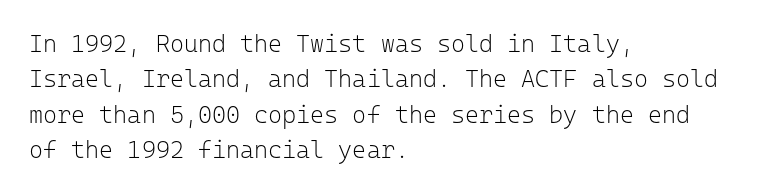
Q: Is the text bold? A: No.
Q: Is the text italic (slanted)? A: No, it is upright.
Q: Is the text underlined? A: No.
Q: How is the paragraph aligned? A: Left-aligned.
Q: Is the spacing between letters normal or unusually wide? A: Normal.
Q: Is the spacing between lines tight, normal or loose? A: Normal.
